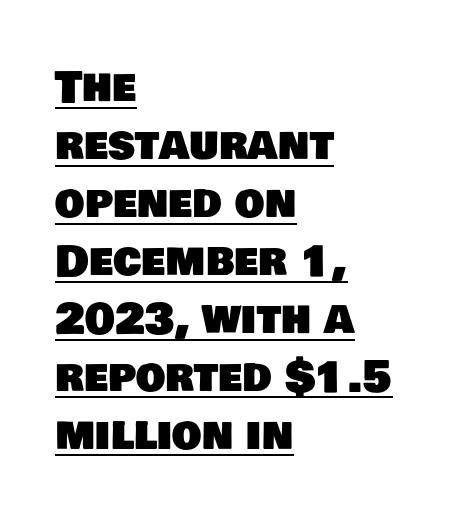
This sample is left-justified, so line endings fall wherever the words run out. This sample carries an underscore along the baseline area. A sans-serif font was chosen for this passage. Proportional: the letters do not fall into vertical columns. Leading: standard.
